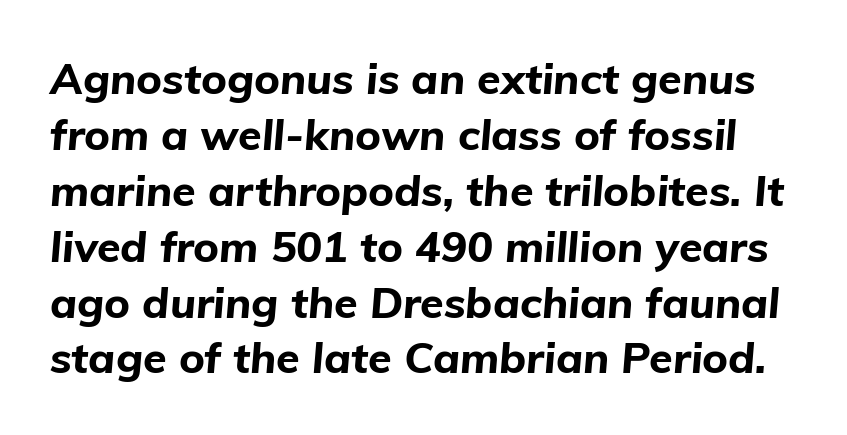
The image shows 43 px bold type, italic (leaning right); set normal line spacing (1.3x), normal letter spacing, not underlined; low stroke contrast and a medium x-height.
